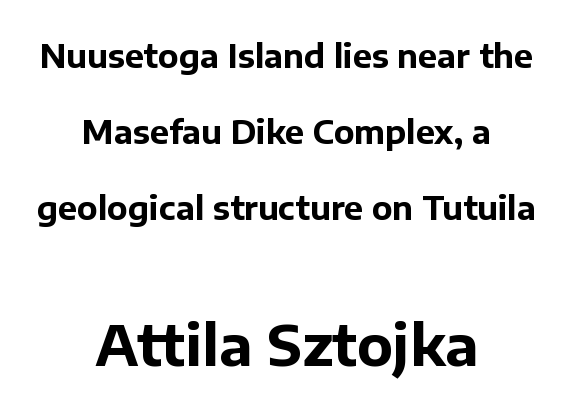
The image shows 56 px bold sans-serif type, upright; set centered, loose line spacing (2.38x), normal letter spacing, not underlined; the second (bottom) block is 1.75x larger; low stroke contrast and a medium x-height.
